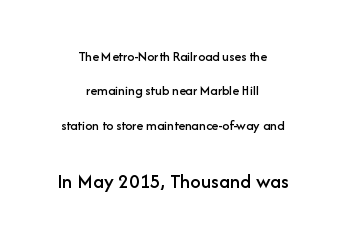
The image shows 21 px text type, upright; set centered, loose line spacing (2.45x), normal letter spacing, not underlined; the second (bottom) block is 1.5x larger.
